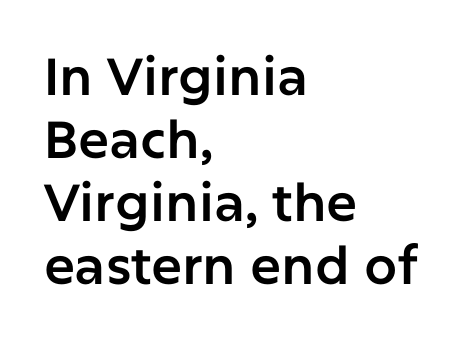
Q: Is the text italic (slanted)? A: No, it is upright.
Q: Is the typeface a serif or a sans-serif typeface? A: Sans-serif.
Q: Is the text underlined? A: No.
Q: How is the paragraph aligned? A: Left-aligned.
Q: Is the spacing between letters normal or unusually wide? A: Normal.
Q: Width (condensed, normal, or wide)? A: Normal.
Q: Stroke contrast? A: Low.
Q: x-height? A: Medium.
Q: Monospaced? A: No.
